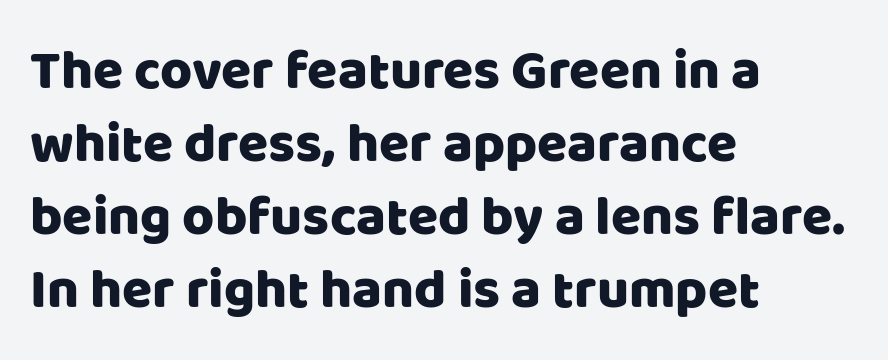
Is this a sans? Yes — the strokes have no serifs. Looks like regular typesetting: each glyph gets only the width it needs. These lines were composed using upright roman letters. Each line starts at the same left margin while the right side varies. The glyphs are unaccompanied by any horizontal stroke below them. Interline gaps are of average width in this sample.
